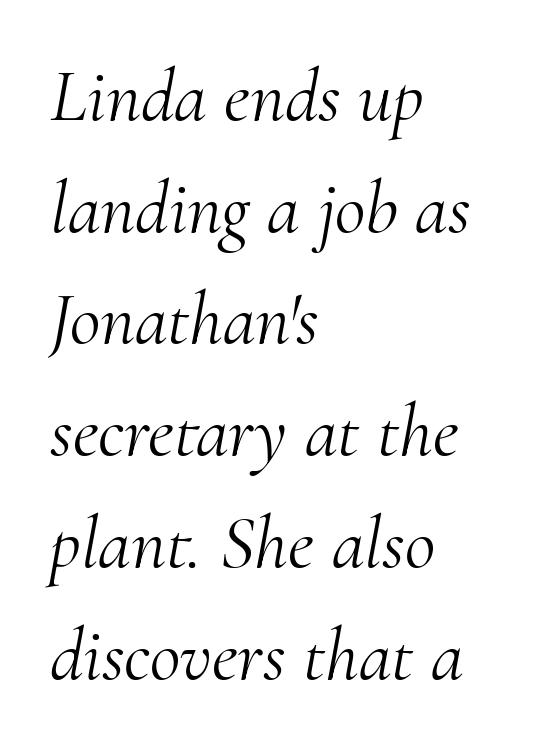
The text block is weighted toward the left margin, trailing off unevenly rightward. Glyph-to-glyph distance matches everyday printed text. Stems here are at most as thick as an everyday book face. Yep, those are serifs on the letters. The space between consecutive lines is moderate. Any mark beneath the type? The region is blank.
